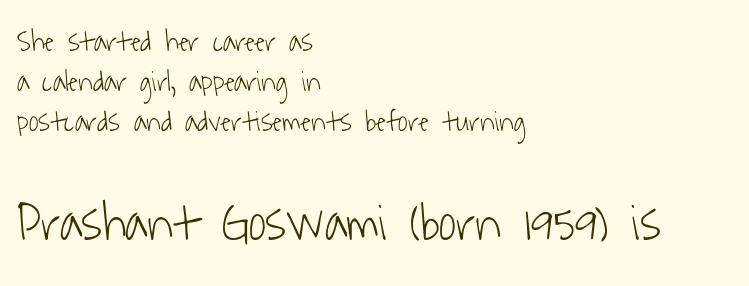
The setting favours the left margin, as ordinary paragraphs usually do. Weight: in the light-to-regular range. In terms of leading, this rendering sits right in the middle. The foot of each line stays bare and open.
